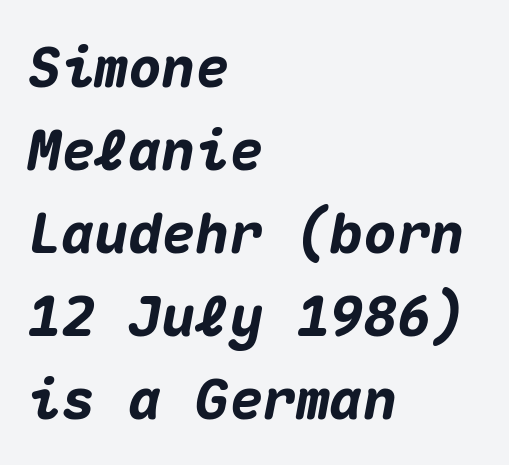
The image shows 56 px heavy type, italic (leaning right), monospaced; set left-aligned, normal line spacing (1.48x), normal letter spacing, not underlined; medium stroke contrast and a medium x-height.
